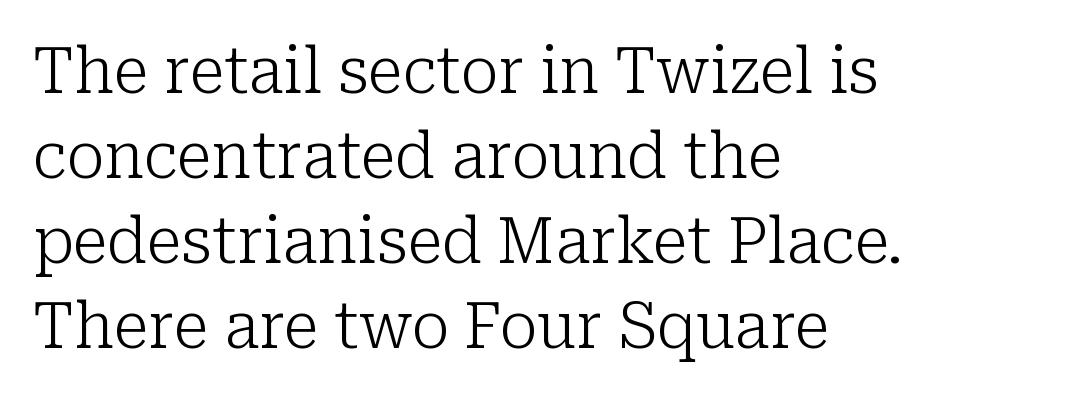
Students, note that the glyphs here touch the page at normal intervals. This sample has the flowing, uneven cadence of proportional lettering. Where is the straight margin? On the left. The zone under the glyphs is completely vacant. The lines sit at an ordinary, default distance from one another. Counters stay open thanks to moderate or lighter strokes.
